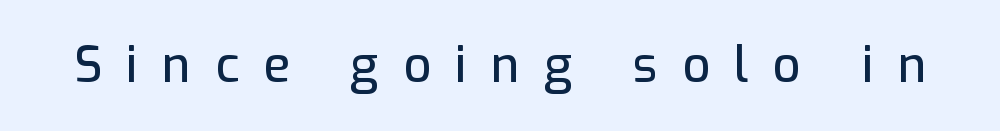
Q: Is the text italic (slanted)? A: No, it is upright.
Q: Is the typeface a serif or a sans-serif typeface? A: Sans-serif.
Q: Is the text underlined? A: No.
Q: Is the spacing between letters normal or unusually wide? A: Unusually wide.
Q: Width (condensed, normal, or wide)? A: Normal.
Q: Stroke contrast? A: Low.
Q: x-height? A: Medium.
Q: Monospaced? A: No.
